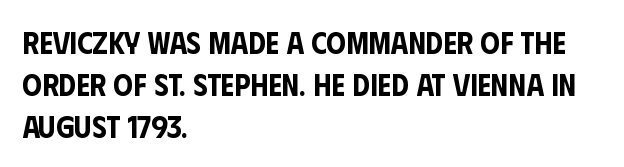
The image shows 31 px condensed sans-serif type, upright; set left-aligned, normal line spacing (1.35x), normal letter spacing, not underlined; low stroke contrast and a large x-height.
